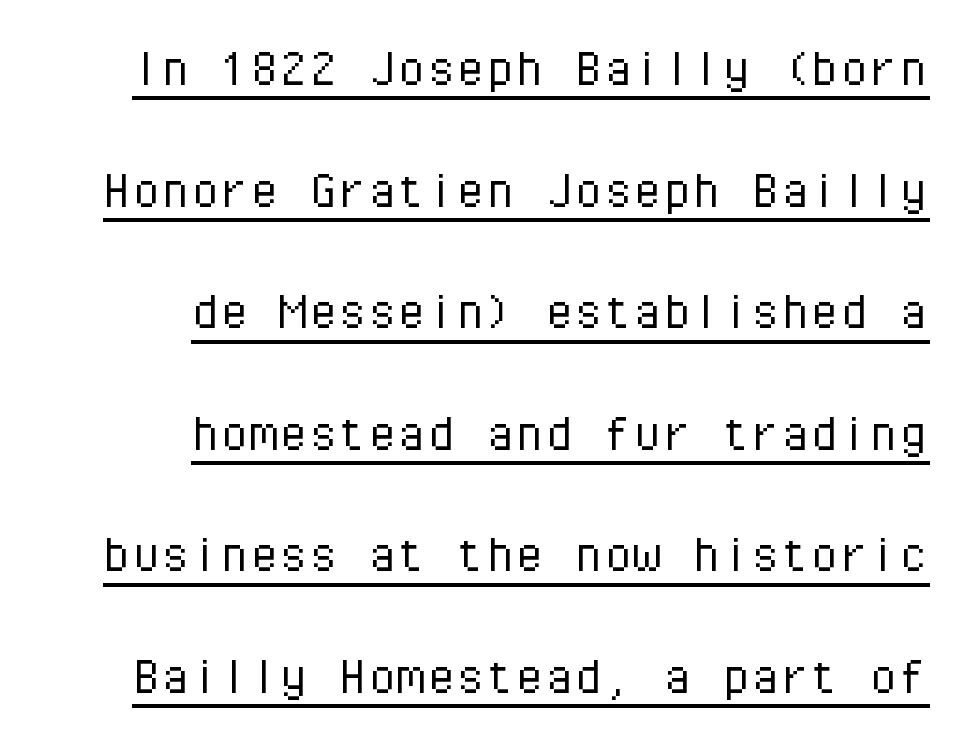
Q: Is the text bold? A: No.
Q: Is the text italic (slanted)? A: No, it is upright.
Q: Is the typeface a serif or a sans-serif typeface? A: Sans-serif.
Q: Is the text underlined? A: Yes.
Q: How is the paragraph aligned? A: Right-aligned.
Q: Is the spacing between letters normal or unusually wide? A: Normal.
Q: Is the spacing between lines tight, normal or loose? A: Loose.
Q: Width (condensed, normal, or wide)? A: Normal.
Q: Stroke contrast? A: Low.
Q: x-height? A: Medium.
Q: Monospaced? A: Yes.
